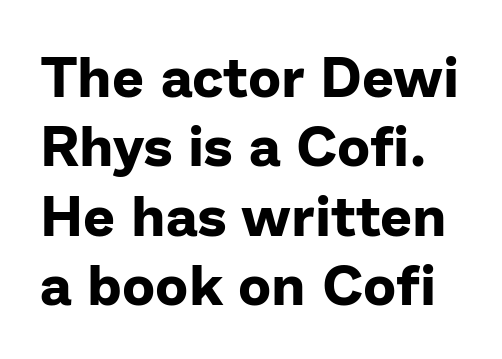
{"serif": "no", "italic": "no", "bold": "yes", "weight": "bold", "width": "normal", "stroke_contrast": "low", "x_height": "medium", "monospaced": "no", "underline": "no", "line_spacing_ratio": 1.24, "letter_spacing": "normal", "letter_spacing_em": 0.0, "glyph_px": 56}
